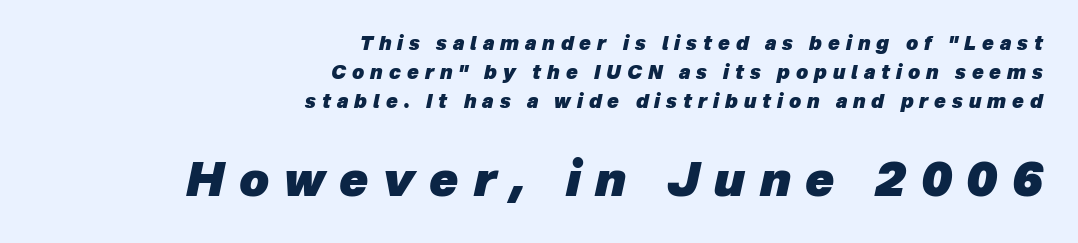
{"italic": "yes", "lean": "right", "slant_degrees": 12, "bold": "yes", "weight": "heavy", "width": "normal", "stroke_contrast": "low", "x_height": "medium", "monospaced": "no", "underline": "no", "align": "right", "line_spacing": "normal", "line_spacing_ratio": 1.52, "letter_spacing": "wide", "letter_spacing_em": 0.31, "larger_block": "second", "size_ratio": 2.47, "glyph_px": 47}
